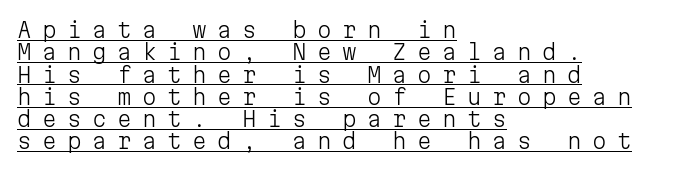
The image shows 21 px text type, upright; set left-aligned, tight line spacing (1.06x), unusually wide letter spacing (+0.49 em), underlined.
